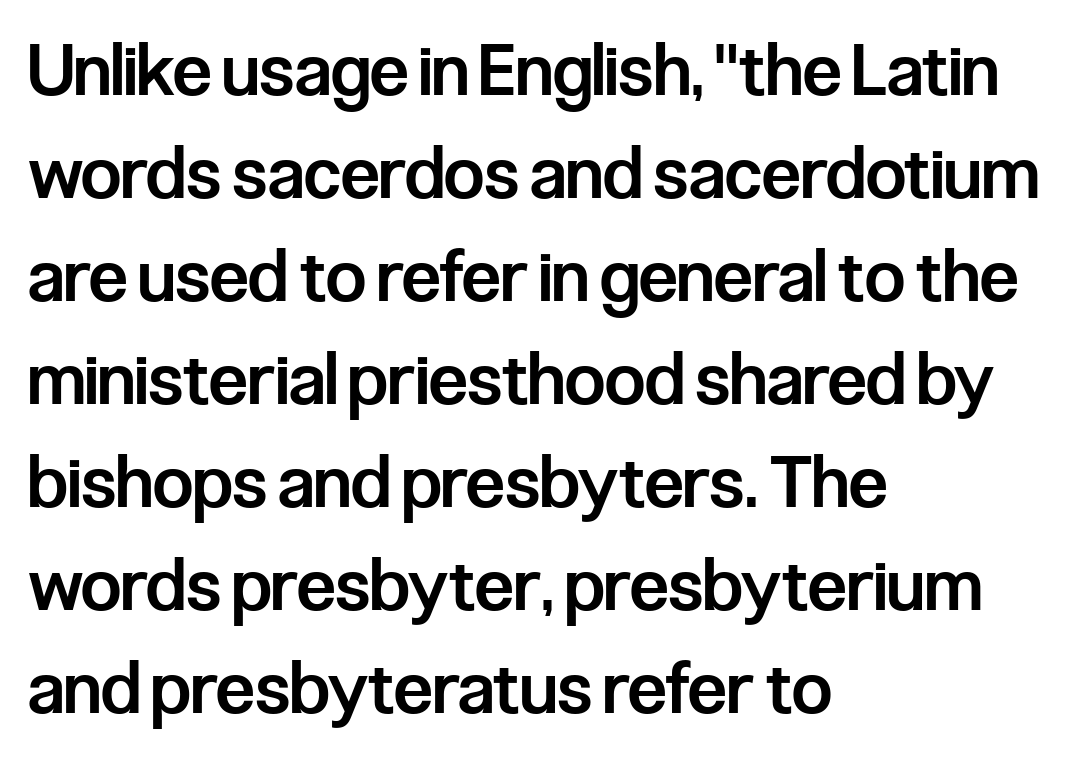
Q: Is the text bold? A: Semi-bold.
Q: Is the text italic (slanted)? A: No, it is upright.
Q: Is the typeface a serif or a sans-serif typeface? A: Sans-serif.
Q: Is the text underlined? A: No.
Q: How is the paragraph aligned? A: Left-aligned.
Q: Is the spacing between letters normal or unusually wide? A: Normal.
Q: Is the spacing between lines tight, normal or loose? A: Normal.
Q: Width (condensed, normal, or wide)? A: Condensed.
Q: Stroke contrast? A: Low.
Q: x-height? A: Medium.
Q: Monospaced? A: No.
